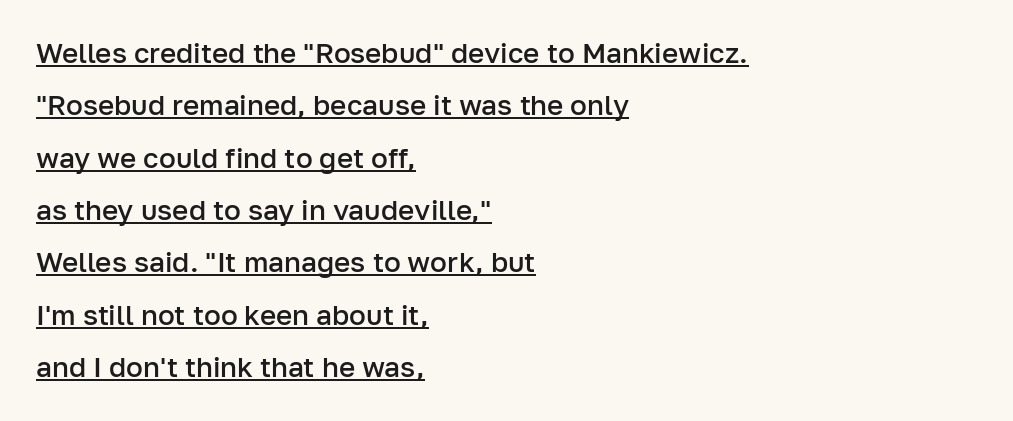
Posture: straight, roman, zero tilt. The letters carry no serifs — their stems end cleanly without finishing strokes. Notice how a bar underscores the lettering throughout. The paragraph shown leans on its left margin. A typesetter would call this proportional, since set widths differ per character. Is the type bold? Partly — it's a semibold, heavier than regular but not fully bold.
